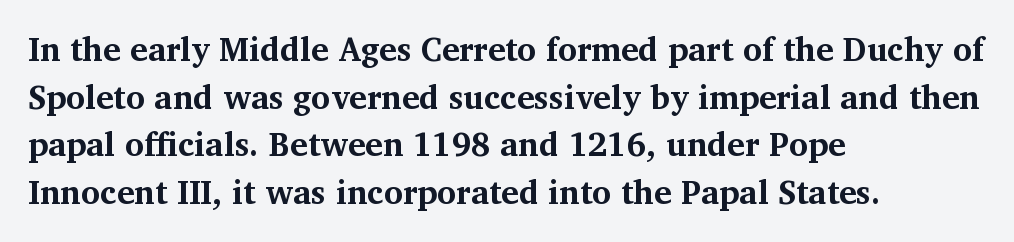
Q: Is the text bold? A: Yes.
Q: Is the text italic (slanted)? A: No, it is upright.
Q: Is the typeface a serif or a sans-serif typeface? A: Serif.
Q: Is the text underlined? A: No.
Q: How is the paragraph aligned? A: Left-aligned.
Q: Is the spacing between letters normal or unusually wide? A: Normal.
Q: Is the spacing between lines tight, normal or loose? A: Normal.
Q: Width (condensed, normal, or wide)? A: Normal.
Q: Stroke contrast? A: Medium.
Q: x-height? A: Medium.
Q: Monospaced? A: No.
